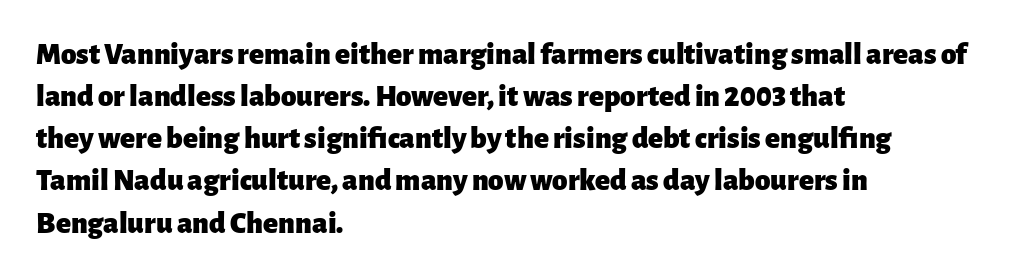
The image shows 31 px heavy sans-serif type, upright; set left-aligned, normal line spacing (1.36x), normal letter spacing, not underlined; low stroke contrast and a medium x-height.
